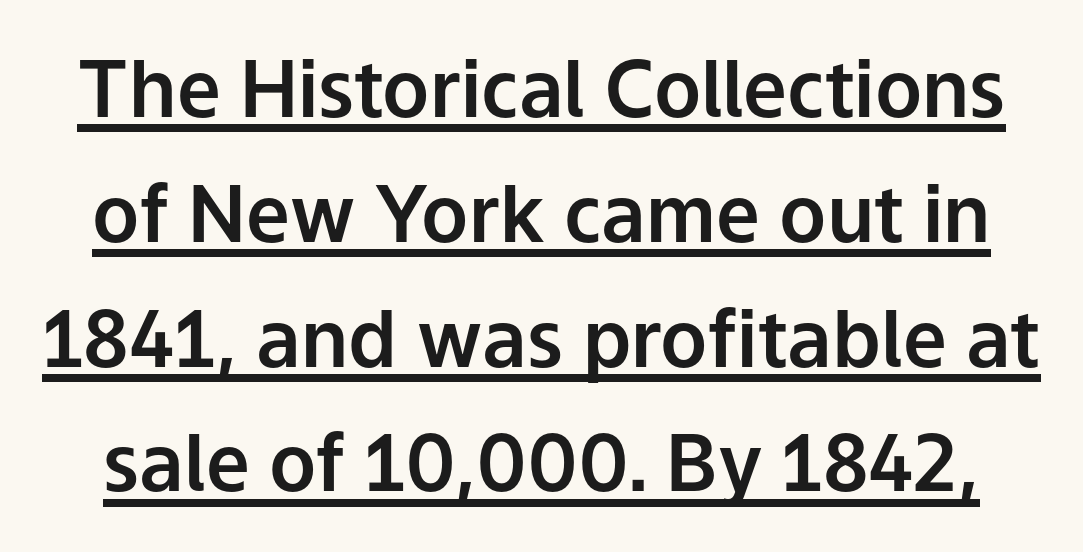
Observe the absence of serifs on each vertical stroke in this sample. Every character sits straight up, as roman type does. Interline gaps are of average width in this sample. Underline: present. This sample has the flowing, uneven cadence of proportional lettering. Honestly, the letter spacing is just normal — you wouldn't notice it.
